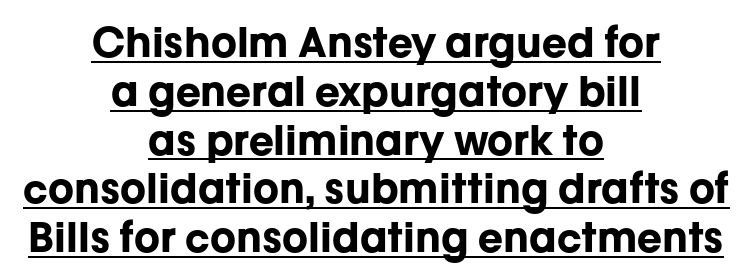
The image shows 41 px bold sans-serif type, upright; set centered, line spacing 1.19x, normal letter spacing, underlined; low stroke contrast and a medium x-height.
